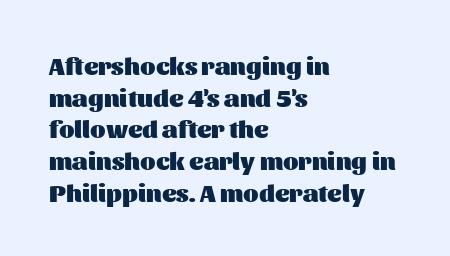
Q: Is the text bold? A: Yes.
Q: Is the text italic (slanted)? A: No, it is upright.
Q: Is the text underlined? A: No.
Q: How is the paragraph aligned? A: Left-aligned.
Q: Is the spacing between letters normal or unusually wide? A: Normal.
Q: Is the spacing between lines tight, normal or loose? A: Normal.
